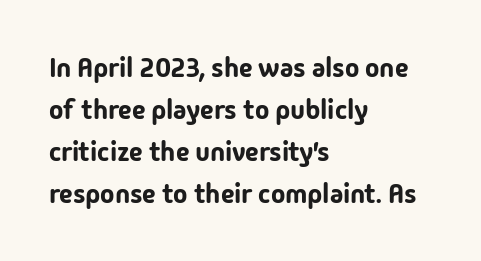
{"italic": "no", "underline": "no", "align": "left", "line_spacing": "normal", "line_spacing_ratio": 1.55, "letter_spacing": "normal", "letter_spacing_em": 0.0, "glyph_px": 27}
